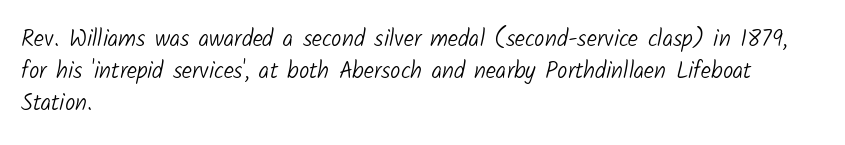
The line-height multiplier appears to be the usual default. The line texture is even and compact thanks to regular tracking. Compared with a typical body face, this is equally light or lighter still. The setting favours the left margin, as ordinary paragraphs usually do. The specimen omits any rule beneath the text block's lines.
